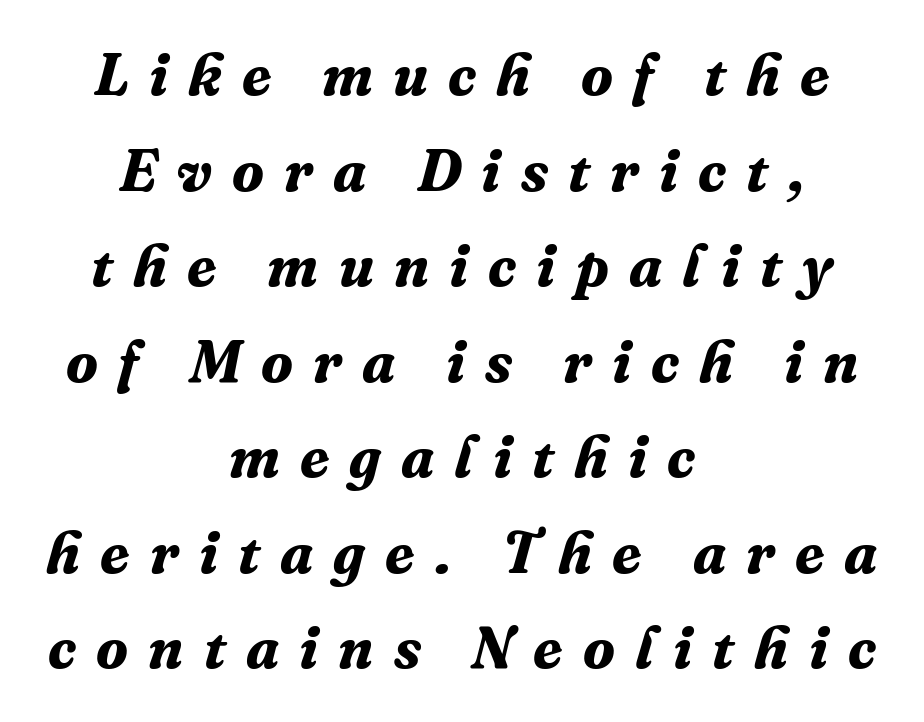
Q: Is the text bold? A: Yes.
Q: Is the text italic (slanted)? A: Yes, it leans right by about 16 degrees.
Q: Is the typeface a serif or a sans-serif typeface? A: Serif.
Q: Is the text underlined? A: No.
Q: How is the paragraph aligned? A: Centered.
Q: Is the spacing between letters normal or unusually wide? A: Unusually wide.
Q: Is the spacing between lines tight, normal or loose? A: Normal.
Q: Width (condensed, normal, or wide)? A: Normal.
Q: Stroke contrast? A: Medium.
Q: x-height? A: Medium.
Q: Monospaced? A: No.
